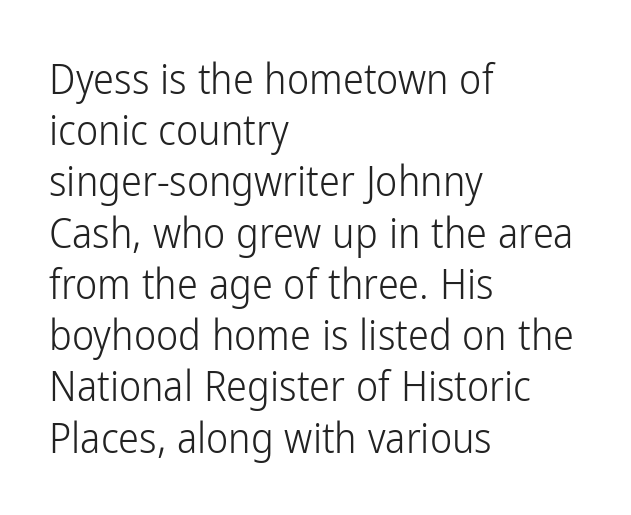
Q: Is the text bold? A: No.
Q: Is the text italic (slanted)? A: No, it is upright.
Q: Is the typeface a serif or a sans-serif typeface? A: Sans-serif.
Q: Is the text underlined? A: No.
Q: How is the paragraph aligned? A: Left-aligned.
Q: Is the spacing between letters normal or unusually wide? A: Normal.
Q: Width (condensed, normal, or wide)? A: Condensed.
Q: Stroke contrast? A: Low.
Q: x-height? A: Medium.
Q: Monospaced? A: No.
